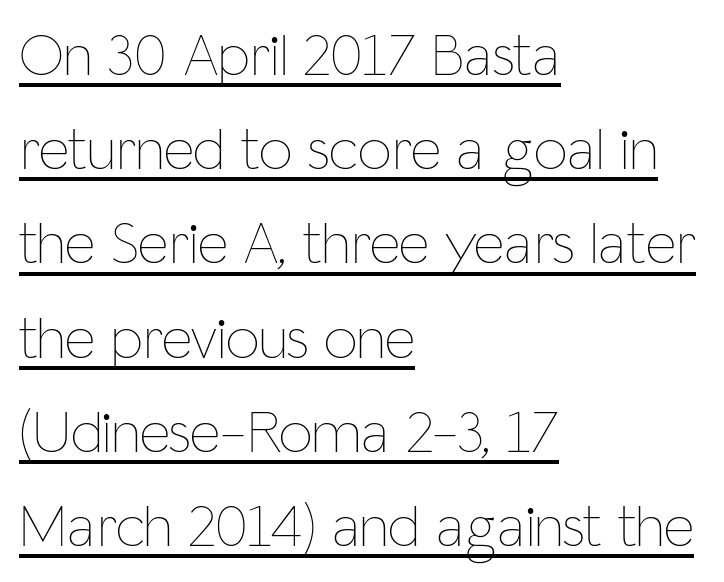
Q: Is the text bold? A: No.
Q: Is the text italic (slanted)? A: No, it is upright.
Q: Is the text underlined? A: Yes.
Q: How is the paragraph aligned? A: Left-aligned.
Q: Is the spacing between letters normal or unusually wide? A: Normal.
Q: Is the spacing between lines tight, normal or loose? A: Normal.
Q: Width (condensed, normal, or wide)? A: Condensed.
Q: Stroke contrast? A: Low.
Q: x-height? A: Medium.
Q: Monospaced? A: No.
